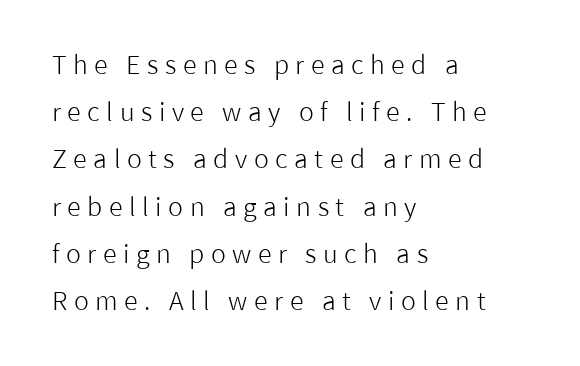
Here the glyphs are tracked loosely, breaking word shapes into spaced letters. The specimen reads as upright at a glance. The foot of each line stays bare and open. The compositor pushed each line to the left boundary. Stem width sits at or under what a default text font uses.
